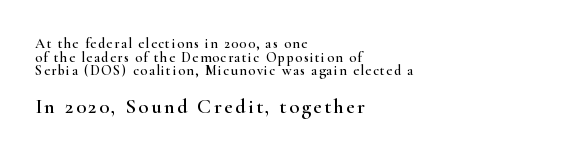
{"italic": "no", "underline": "no", "align": "left", "line_spacing": "tight", "line_spacing_ratio": 0.98, "larger_block": "second", "size_ratio": 1.5, "glyph_px": 21}
